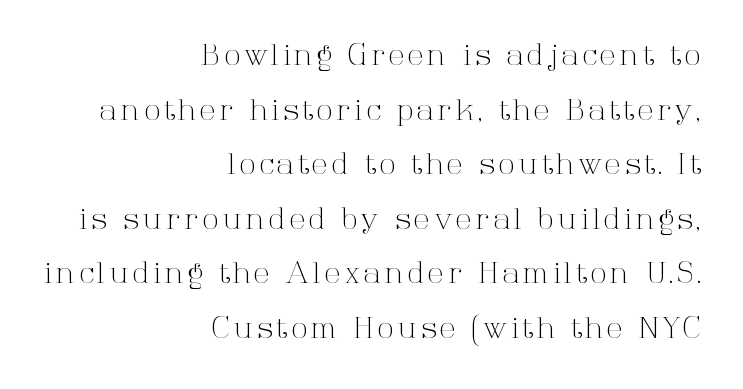
Caption: multi-line text, flush right, ragged left. Type without underlining. Posture: vertical. You could not count columns in this text — the font is proportionally spaced. A serif font was chosen for this passage. Nothing heavy about these letters — not bold at all.
